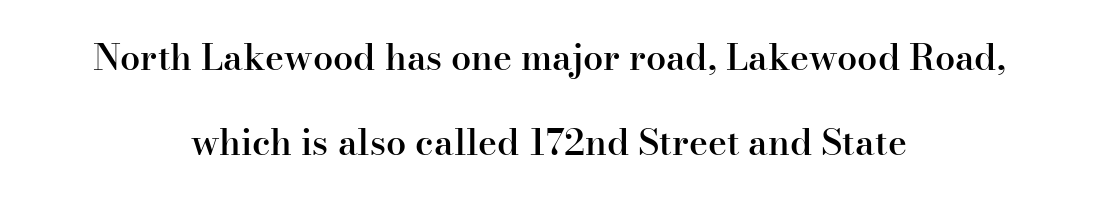
The image shows 36 px semibold serif type, upright; set centered, loose line spacing (2.37x), normal letter spacing, not underlined; high stroke contrast and a small x-height.
